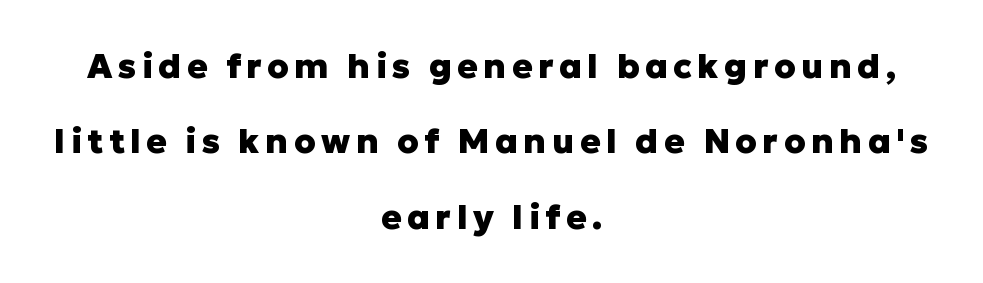
The image shows 34 px heavy sans-serif type, upright; set centered, loose line spacing (2.22x), not underlined; low stroke contrast and a medium x-height.
